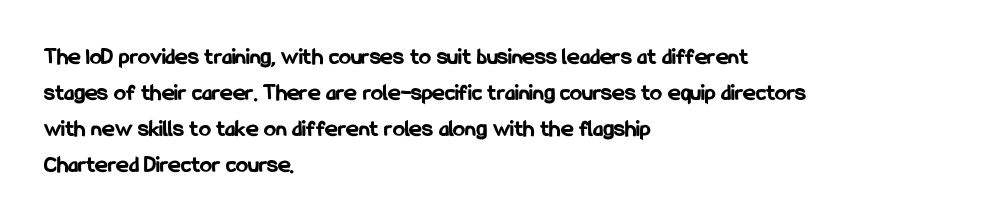
Q: Is the text bold? A: Yes.
Q: Is the text italic (slanted)? A: No, it is upright.
Q: Is the text underlined? A: No.
Q: How is the paragraph aligned? A: Left-aligned.
Q: Is the spacing between letters normal or unusually wide? A: Normal.
Q: Is the spacing between lines tight, normal or loose? A: Normal.
